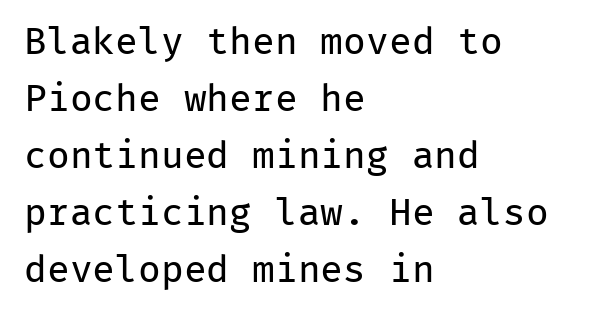
The passage shown stacks its lines at a standard gap. Short note: letters normally spaced. Only glyphs here, with clear space below each row. Does the lettering tilt? It doesn't — this is upright.
